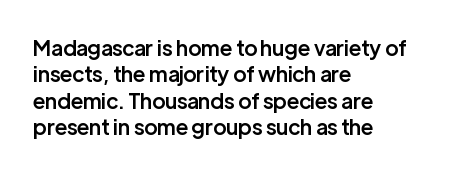
Q: Is the text bold? A: Semi-bold.
Q: Is the text italic (slanted)? A: No, it is upright.
Q: Is the text underlined? A: No.
Q: How is the paragraph aligned? A: Left-aligned.
Q: Is the spacing between letters normal or unusually wide? A: Normal.
Q: Is the spacing between lines tight, normal or loose? A: Normal.
